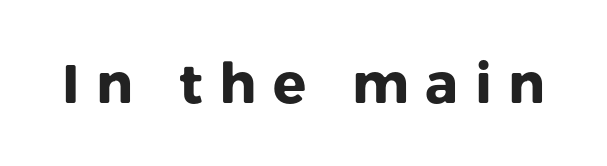
{"serif": "no", "italic": "no", "bold": "yes", "weight": "heavy", "width": "normal", "stroke_contrast": "low", "x_height": "medium", "monospaced": "no", "underline": "no", "letter_spacing": "wide", "letter_spacing_em": 0.3, "glyph_px": 55}
